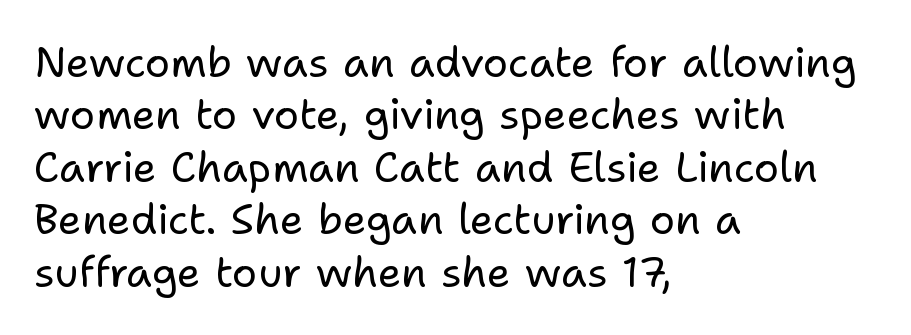
{"serif": "no", "italic": "no", "bold": "no", "weight": "regular", "width": "normal", "stroke_contrast": "low", "x_height": "medium", "monospaced": "no", "underline": "no", "align": "left", "line_spacing": "normal", "line_spacing_ratio": 1.25, "letter_spacing": "normal", "letter_spacing_em": 0.0, "glyph_px": 42}
